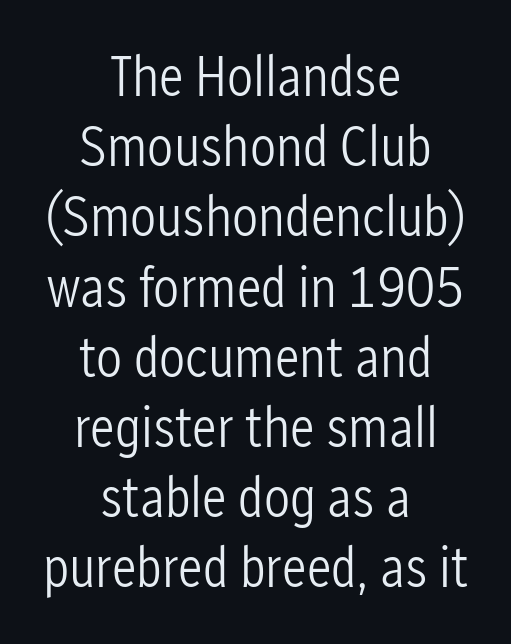
{"serif": "no", "italic": "no", "bold": "no", "weight": "light", "width": "condensed", "stroke_contrast": "low", "x_height": "medium", "monospaced": "no", "underline": "no", "align": "center", "line_spacing_ratio": 1.21, "letter_spacing": "normal", "letter_spacing_em": 0.0, "glyph_px": 58}
